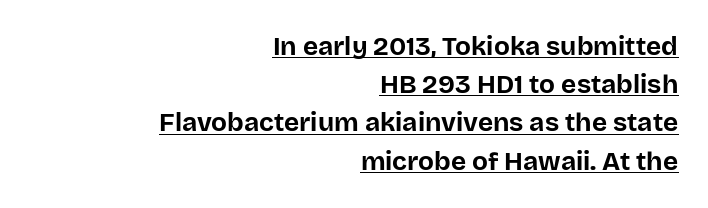
Is the letter spacing exaggerated? No — it looks like the ordinary default. Reading down the block, your eye finds every line finishing at a fixed right position. Characters remain perfectly vertical along every line. Does a line run under the words? Yes, clearly.
